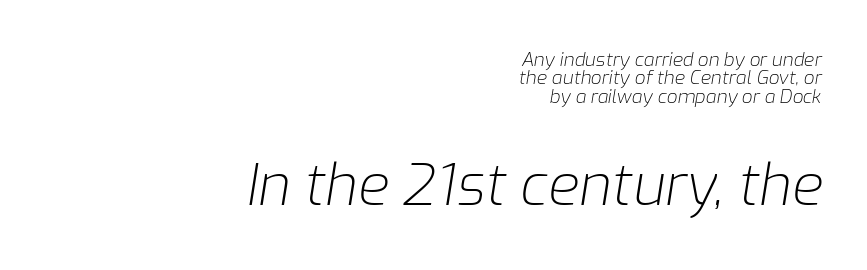
{"italic": "yes", "lean": "right", "slant_degrees": 9, "bold": "no", "weight": "light", "width": "normal", "stroke_contrast": "low", "x_height": "medium", "monospaced": "no", "underline": "no", "align": "right", "line_spacing": "tight", "line_spacing_ratio": 0.97, "letter_spacing": "normal", "letter_spacing_em": 0.0, "larger_block": "second", "size_ratio": 3.0, "glyph_px": 57}
